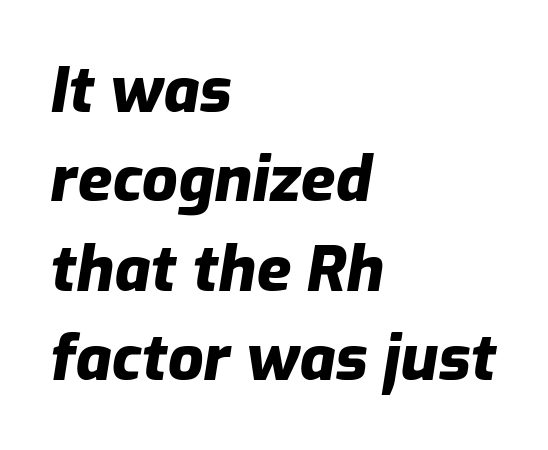
{"italic": "yes", "lean": "right", "slant_degrees": 9, "bold": "yes", "weight": "heavy", "width": "normal", "stroke_contrast": "low", "x_height": "medium", "monospaced": "no", "underline": "no", "align": "left", "line_spacing": "normal", "line_spacing_ratio": 1.42, "letter_spacing": "normal", "letter_spacing_em": 0.0, "glyph_px": 63}
